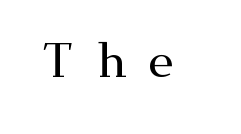
{"serif": "yes", "italic": "no", "width": "wide", "stroke_contrast": "medium", "x_height": "small", "monospaced": "no", "underline": "no", "letter_spacing": "wide", "letter_spacing_em": 0.45, "glyph_px": 49}
